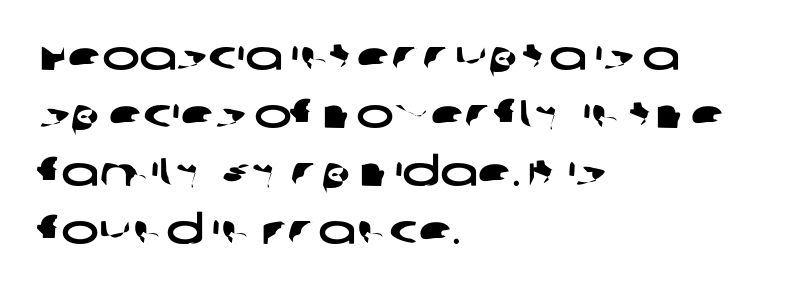
Q: Is the typeface a serif or a sans-serif typeface? A: Sans-serif.
Q: Is the text underlined? A: No.
Q: How is the paragraph aligned? A: Left-aligned.
Q: Is the spacing between letters normal or unusually wide? A: Normal.
Q: Is the spacing between lines tight, normal or loose? A: Normal.
Q: Width (condensed, normal, or wide)? A: Wide.
Q: Stroke contrast? A: Low.
Q: x-height? A: Large.
Q: Monospaced? A: No.
